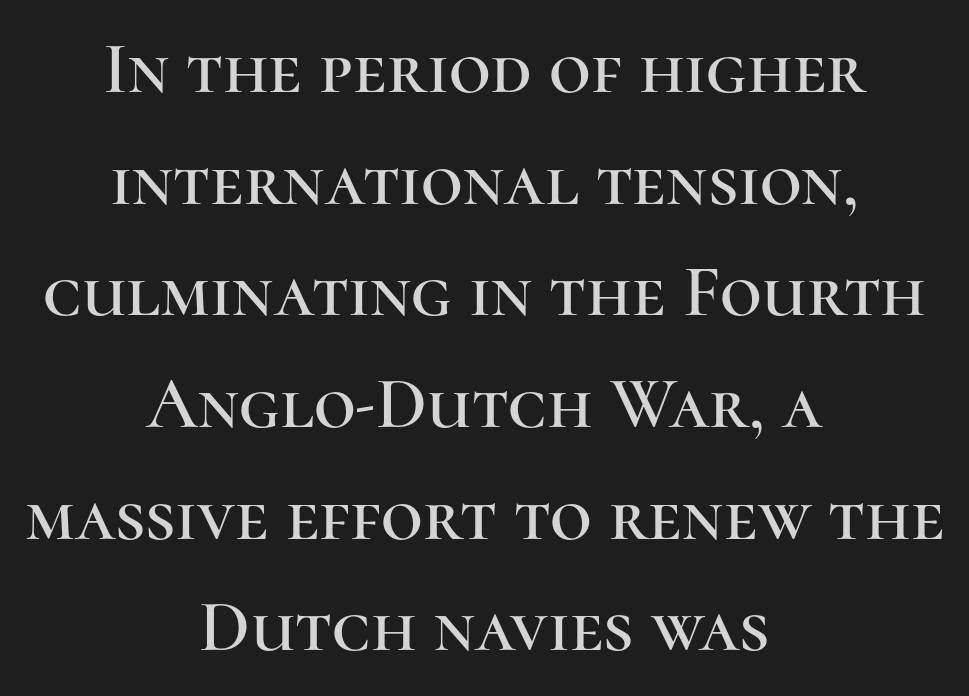
{"serif": "yes", "italic": "no", "width": "normal", "stroke_contrast": "high", "x_height": "medium", "monospaced": "no", "underline": "no", "align": "center", "line_spacing": "normal", "line_spacing_ratio": 1.53, "letter_spacing": "normal", "letter_spacing_em": 0.0, "glyph_px": 73}
